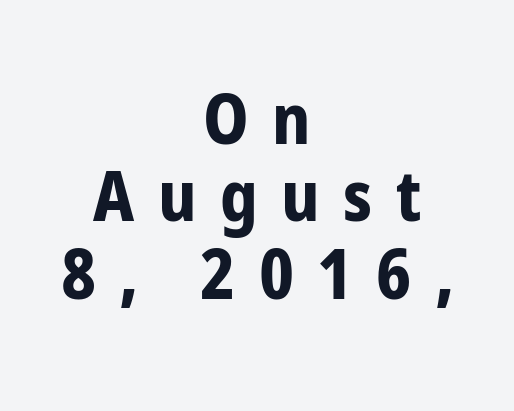
Q: Is the text bold? A: Yes.
Q: Is the text italic (slanted)? A: No, it is upright.
Q: Is the typeface a serif or a sans-serif typeface? A: Sans-serif.
Q: Is the text underlined? A: No.
Q: How is the paragraph aligned? A: Centered.
Q: Is the spacing between letters normal or unusually wide? A: Unusually wide.
Q: Is the spacing between lines tight, normal or loose? A: Tight.
Q: Width (condensed, normal, or wide)? A: Condensed.
Q: Stroke contrast? A: Low.
Q: x-height? A: Medium.
Q: Monospaced? A: No.
